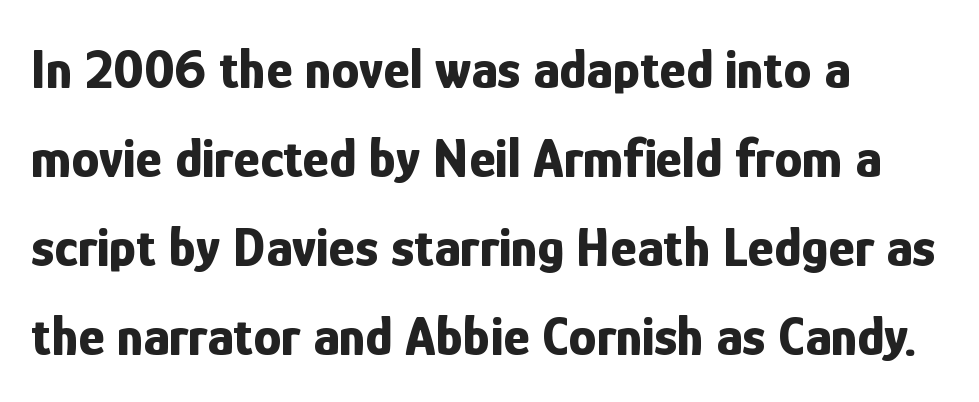
{"serif": "no", "italic": "no", "bold": "yes", "weight": "bold", "width": "condensed", "stroke_contrast": "low", "x_height": "medium", "monospaced": "no", "underline": "no", "align": "left", "line_spacing": "normal", "line_spacing_ratio": 1.59, "letter_spacing": "normal", "letter_spacing_em": 0.0, "glyph_px": 56}
